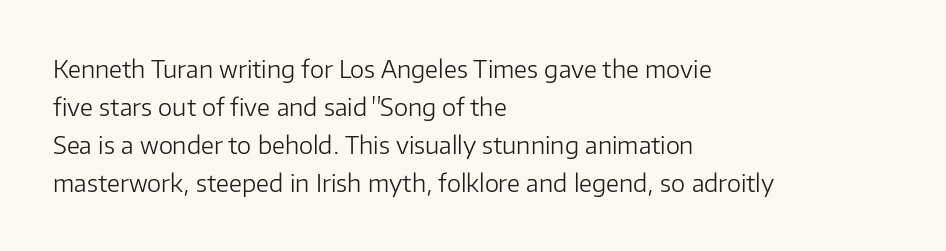
The image shows 24 px text type, upright; set left-aligned, normal line spacing (1.58x), normal letter spacing, not underlined.
